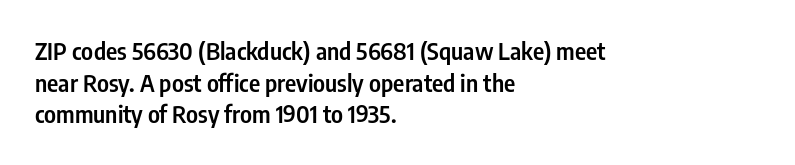
{"italic": "no", "bold": "semi", "underline": "no", "align": "left", "line_spacing": "normal", "line_spacing_ratio": 1.32, "letter_spacing": "normal", "letter_spacing_em": 0.0, "glyph_px": 24}
